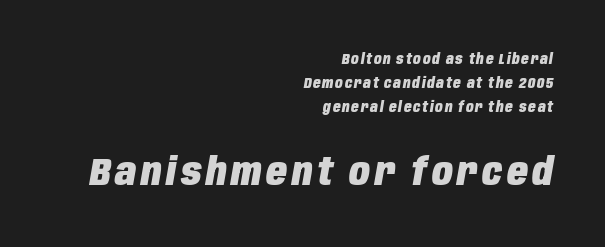
{"italic": "yes", "lean": "right", "slant_degrees": 10, "bold": "yes", "weight": "heavy", "width": "condensed", "stroke_contrast": "low", "x_height": "large", "monospaced": "no", "underline": "no", "align": "right", "line_spacing": "normal", "line_spacing_ratio": 1.7, "larger_block": "second", "size_ratio": 2.71, "glyph_px": 38}
